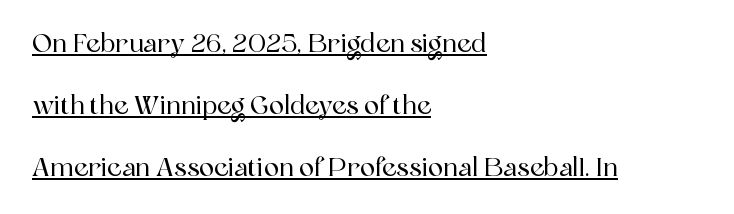
Tracking here is standard; glyphs follow each other at the usual distance. Typeset ragged right — the left edge is the straight one. Like a heading marked for emphasis, these lines bear an underscore. Vertical spacing — loose. Nope, not italic — everything's standing straight.
